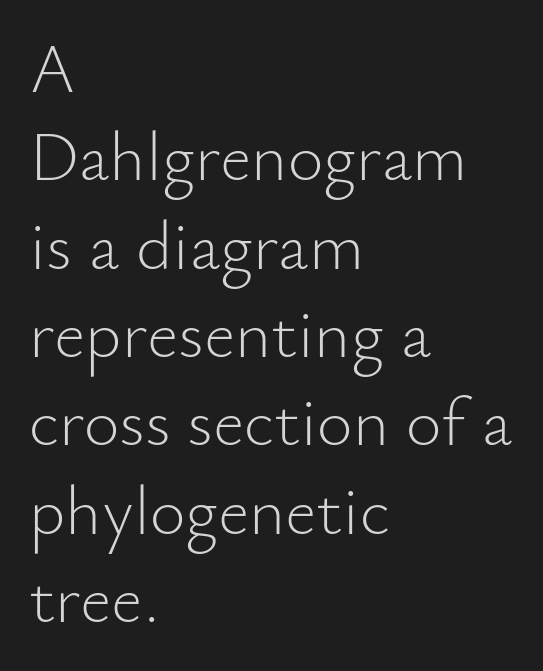
Q: Is the text bold? A: No.
Q: Is the text italic (slanted)? A: No, it is upright.
Q: Is the typeface a serif or a sans-serif typeface? A: Sans-serif.
Q: Is the text underlined? A: No.
Q: How is the paragraph aligned? A: Left-aligned.
Q: Is the spacing between letters normal or unusually wide? A: Normal.
Q: Is the spacing between lines tight, normal or loose? A: Normal.
Q: Width (condensed, normal, or wide)? A: Normal.
Q: Stroke contrast? A: Low.
Q: x-height? A: Small.
Q: Monospaced? A: No.
